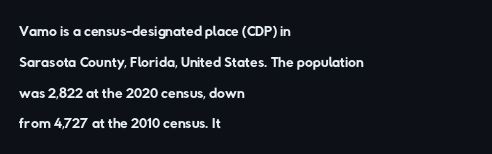
Q: Is the text bold? A: No.
Q: Is the text underlined? A: No.
Q: How is the paragraph aligned? A: Left-aligned.
Q: Is the spacing between letters normal or unusually wide? A: Normal.
Q: Is the spacing between lines tight, normal or loose? A: Normal.
